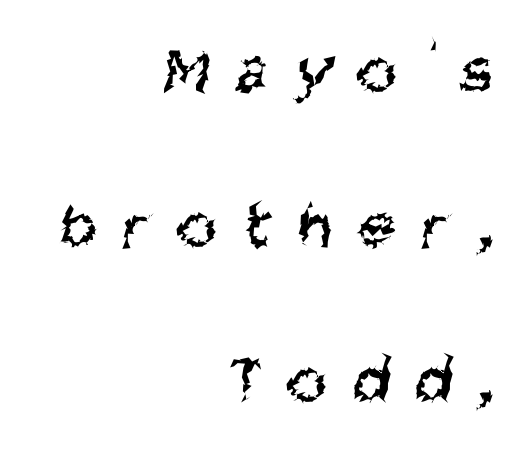
The face used here is proportionally spaced, like ordinary book or web type. Widely set lines give the paragraph a tall, airy silhouette. Compared with typical body copy, the letter spacing here is much looser. One-word summary of the alignment: right.
